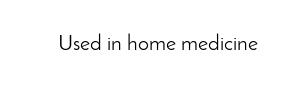
{"italic": "no", "bold": "no", "underline": "no", "letter_spacing": "normal", "letter_spacing_em": 0.0, "glyph_px": 22}
